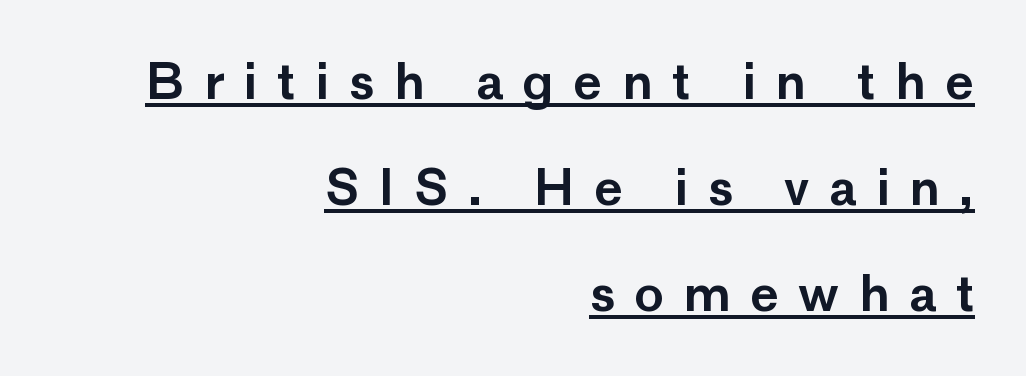
Q: Is the text italic (slanted)? A: No, it is upright.
Q: Is the typeface a serif or a sans-serif typeface? A: Sans-serif.
Q: Is the text underlined? A: Yes.
Q: How is the paragraph aligned? A: Right-aligned.
Q: Is the spacing between letters normal or unusually wide? A: Unusually wide.
Q: Is the spacing between lines tight, normal or loose? A: Loose.
Q: Width (condensed, normal, or wide)? A: Normal.
Q: Stroke contrast? A: Low.
Q: x-height? A: Medium.
Q: Monospaced? A: No.
